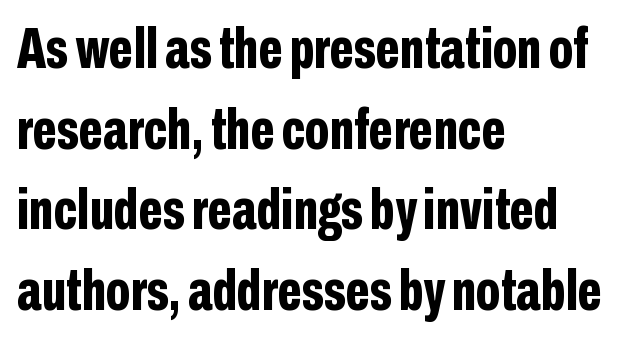
Q: Is the text bold? A: Yes.
Q: Is the text italic (slanted)? A: No, it is upright.
Q: Is the typeface a serif or a sans-serif typeface? A: Sans-serif.
Q: Is the text underlined? A: No.
Q: How is the paragraph aligned? A: Left-aligned.
Q: Is the spacing between letters normal or unusually wide? A: Normal.
Q: Is the spacing between lines tight, normal or loose? A: Normal.
Q: Width (condensed, normal, or wide)? A: Condensed.
Q: Stroke contrast? A: Low.
Q: x-height? A: Medium.
Q: Monospaced? A: No.
